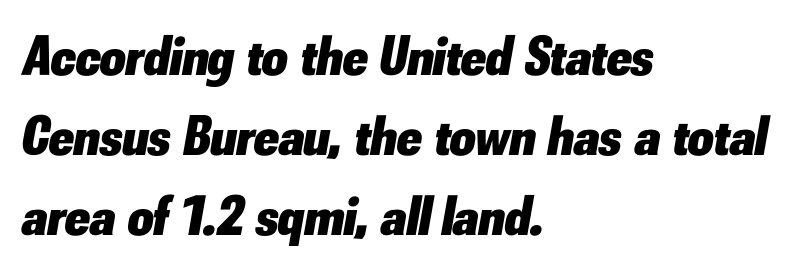
Q: Is the text bold? A: Yes.
Q: Is the text italic (slanted)? A: Yes, it leans right by about 10 degrees.
Q: Is the text underlined? A: No.
Q: How is the paragraph aligned? A: Left-aligned.
Q: Is the spacing between letters normal or unusually wide? A: Normal.
Q: Is the spacing between lines tight, normal or loose? A: Normal.
Q: Width (condensed, normal, or wide)? A: Normal.
Q: Stroke contrast? A: Low.
Q: x-height? A: Small.
Q: Monospaced? A: No.
